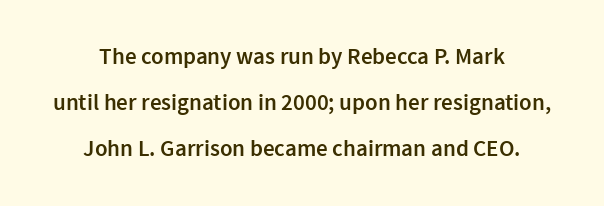
{"italic": "no", "bold": "semi", "underline": "no", "align": "center", "line_spacing": "loose", "line_spacing_ratio": 2.01, "letter_spacing": "normal", "letter_spacing_em": 0.0, "glyph_px": 23}
